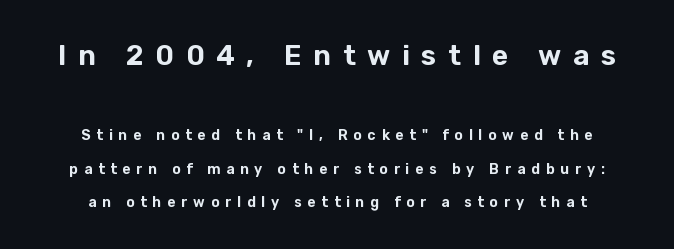
Q: Is the text italic (slanted)? A: No, it is upright.
Q: Is the typeface a serif or a sans-serif typeface? A: Sans-serif.
Q: Is the text underlined? A: No.
Q: Is the spacing between letters normal or unusually wide? A: Unusually wide.
Q: Is the spacing between lines tight, normal or loose? A: Loose.
Q: Which block of text is set in a larger size, the first (top) or the second (bottom)? A: The first (top) one.
Q: Width (condensed, normal, or wide)? A: Normal.
Q: Stroke contrast? A: Low.
Q: x-height? A: Medium.
Q: Monospaced? A: No.
